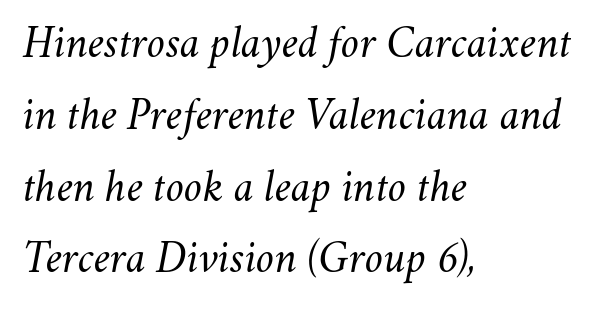
Is this a heavy cut? Hardly; it is regular or lighter. If you measured baseline to baseline, you'd find a middling distance. Observe the lean: these are italic letterforms. The type is set solid horizontally, with unmodified tracking.
